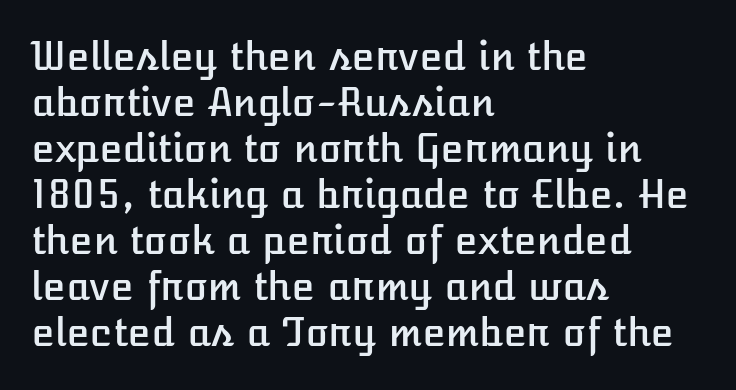
{"italic": "no", "width": "normal", "stroke_contrast": "low", "x_height": "medium", "monospaced": "no", "underline": "no", "align": "left", "line_spacing_ratio": 1.21, "letter_spacing": "normal", "letter_spacing_em": 0.0, "glyph_px": 38}
